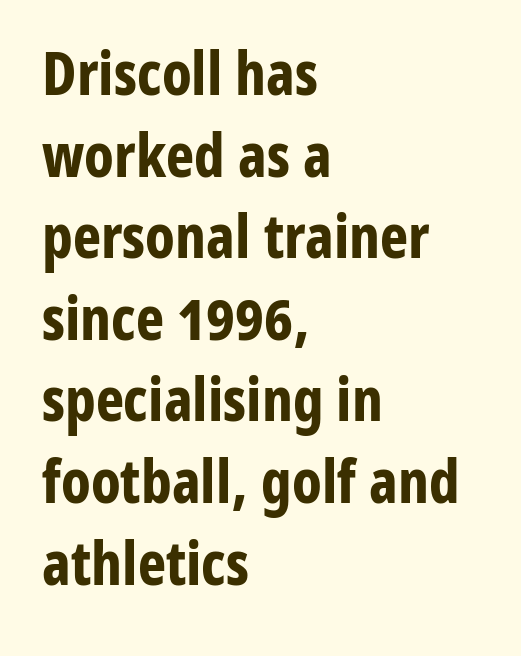
Q: Is the text bold? A: Yes.
Q: Is the text italic (slanted)? A: No, it is upright.
Q: Is the typeface a serif or a sans-serif typeface? A: Sans-serif.
Q: Is the text underlined? A: No.
Q: How is the paragraph aligned? A: Left-aligned.
Q: Is the spacing between letters normal or unusually wide? A: Normal.
Q: Is the spacing between lines tight, normal or loose? A: Normal.
Q: Width (condensed, normal, or wide)? A: Condensed.
Q: Stroke contrast? A: Low.
Q: x-height? A: Medium.
Q: Monospaced? A: No.
